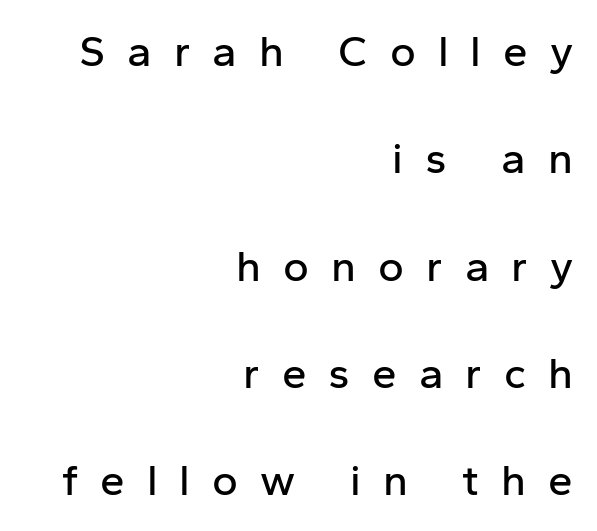
The image shows 44 px sans-serif type, upright; set right-aligned, loose line spacing (2.44x), unusually wide letter spacing (+0.5 em), not underlined; low stroke contrast and a medium x-height.
